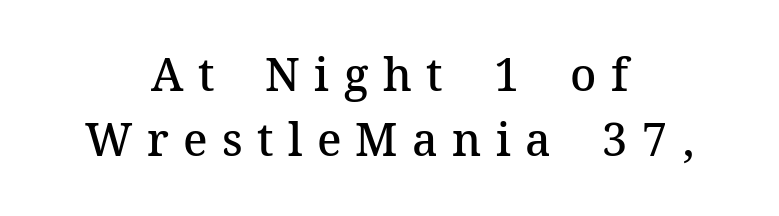
Q: Is the text bold? A: Semi-bold.
Q: Is the text italic (slanted)? A: No, it is upright.
Q: Is the typeface a serif or a sans-serif typeface? A: Serif.
Q: Is the text underlined? A: No.
Q: How is the paragraph aligned? A: Centered.
Q: Is the spacing between letters normal or unusually wide? A: Unusually wide.
Q: Is the spacing between lines tight, normal or loose? A: Normal.
Q: Width (condensed, normal, or wide)? A: Normal.
Q: Stroke contrast? A: Medium.
Q: x-height? A: Medium.
Q: Monospaced? A: No.
